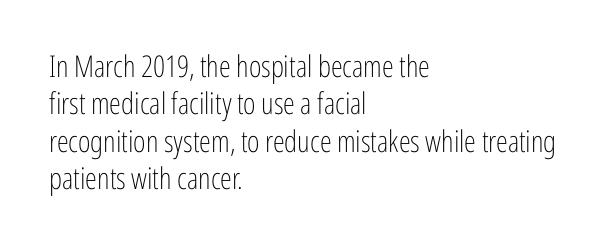
Serif or sans? Sans — the stroke terminals are bare. The type is set solid horizontally, with unmodified tracking. A typesetter would mark this as roman, not italic. Proportional: the letters do not fall into vertical columns.
